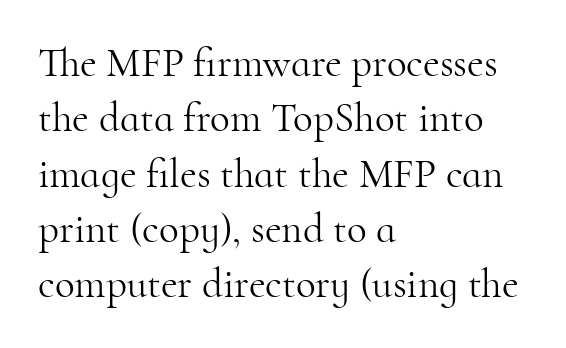
Q: Is the text bold? A: No.
Q: Is the text italic (slanted)? A: No, it is upright.
Q: Is the typeface a serif or a sans-serif typeface? A: Serif.
Q: Is the text underlined? A: No.
Q: How is the paragraph aligned? A: Left-aligned.
Q: Is the spacing between letters normal or unusually wide? A: Normal.
Q: Is the spacing between lines tight, normal or loose? A: Normal.
Q: Width (condensed, normal, or wide)? A: Normal.
Q: Stroke contrast? A: High.
Q: x-height? A: Small.
Q: Monospaced? A: No.
